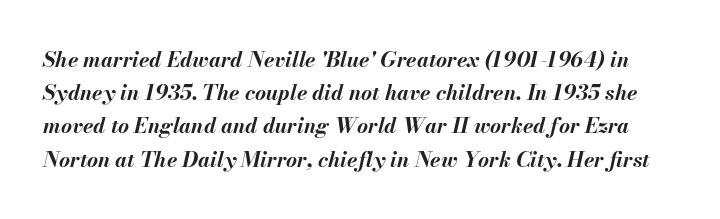
Q: Is the text bold? A: Yes.
Q: Is the text italic (slanted)? A: Yes, it leans right by about 13 degrees.
Q: Is the text underlined? A: No.
Q: Is the spacing between letters normal or unusually wide? A: Normal.
Q: Is the spacing between lines tight, normal or loose? A: Normal.
